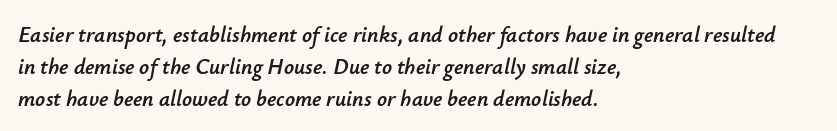
Q: Is the text italic (slanted)? A: Yes, it leans right by about 12 degrees.
Q: Is the text underlined? A: No.
Q: How is the paragraph aligned? A: Left-aligned.
Q: Is the spacing between letters normal or unusually wide? A: Normal.
Q: Is the spacing between lines tight, normal or loose? A: Normal.
